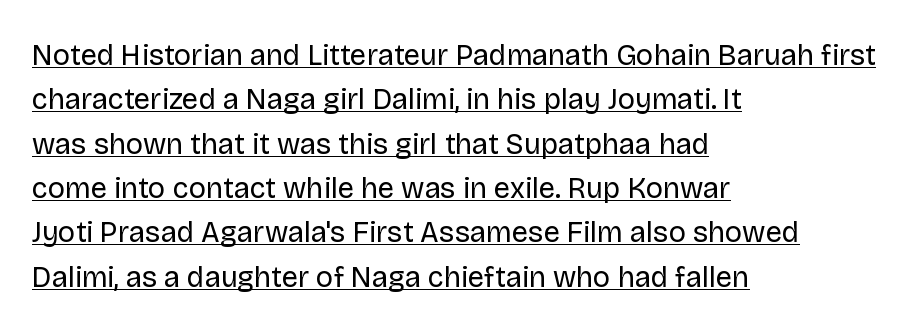
{"serif": "no", "italic": "no", "bold": "no", "weight": "regular", "width": "normal", "stroke_contrast": "low", "x_height": "large", "monospaced": "no", "underline": "yes", "align": "left", "line_spacing": "normal", "line_spacing_ratio": 1.53, "letter_spacing": "normal", "letter_spacing_em": 0.0, "glyph_px": 29}
